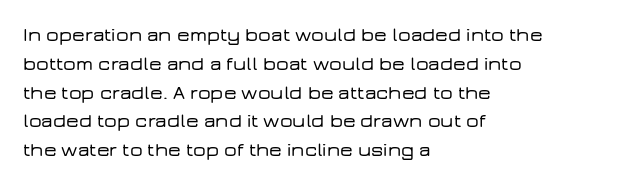
Default kerning and tracking; the words read as compact shapes. The type sits square on the baseline with zero lean. How would I describe the line gaps? Plain and ordinary. The zone under the glyphs is completely vacant. The lines are quadded left.
